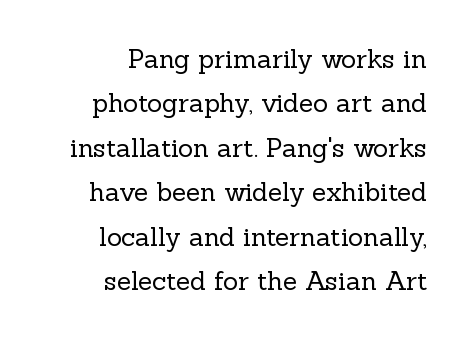
The face looks like a standard text weight, possibly lighter. Each line ends at the same right margin while the left side varies. How are the letters spaced? Ordinarily, with no added tracking. These lines were composed using upright roman letters. The passage shown is not underscored anywhere.
